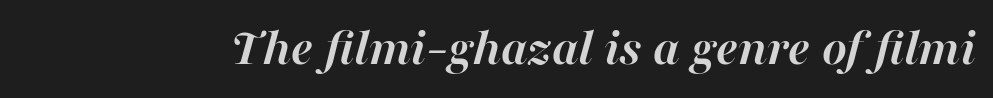
{"italic": "yes", "lean": "right", "slant_degrees": 16, "bold": "yes", "weight": "semibold", "width": "normal", "stroke_contrast": "high", "x_height": "medium", "monospaced": "no", "underline": "no", "letter_spacing": "normal", "letter_spacing_em": 0.0, "glyph_px": 53}
